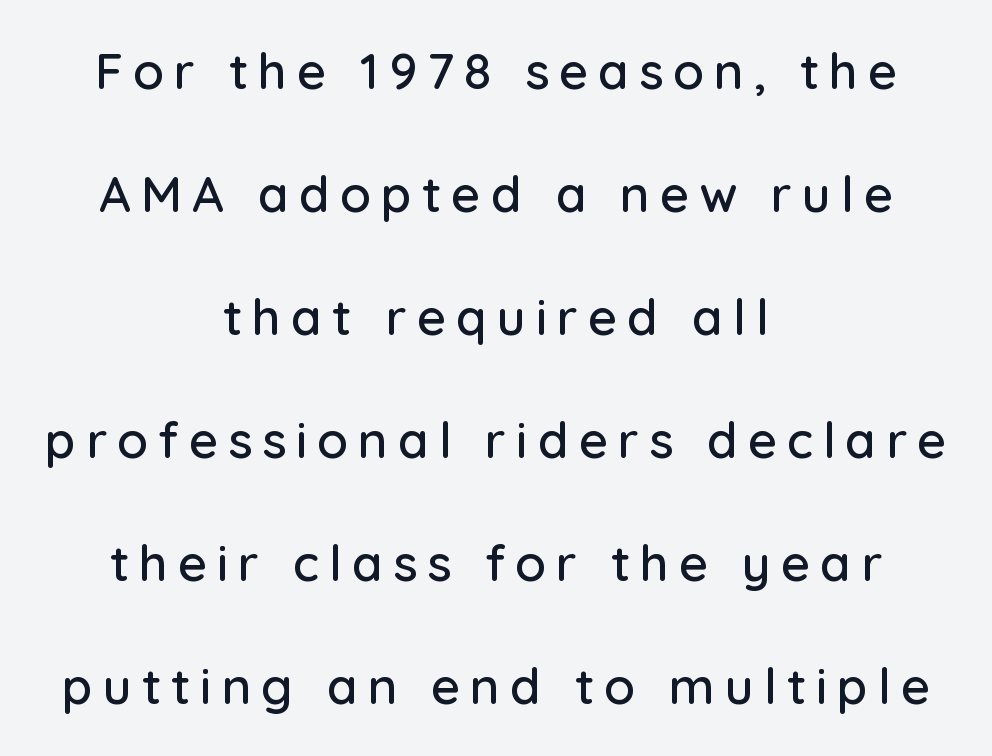
The image shows 50 px sans-serif type, upright; set centered, loose line spacing (2.46x), unusually wide letter spacing (+0.2 em), not underlined; low stroke contrast and a medium x-height.
